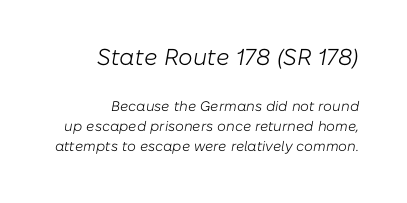
{"italic": "yes", "lean": "right", "slant_degrees": 10, "bold": "no", "underline": "no", "align": "right", "line_spacing": "normal", "line_spacing_ratio": 1.45, "letter_spacing": "normal", "letter_spacing_em": 0.0, "larger_block": "first", "size_ratio": 1.64, "glyph_px": 23}
